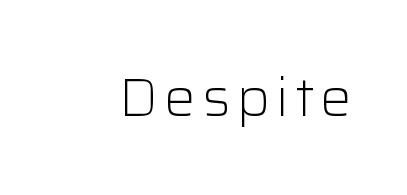
The image shows 53 px light sans-serif type, upright; set not underlined; low stroke contrast and a medium x-height.
